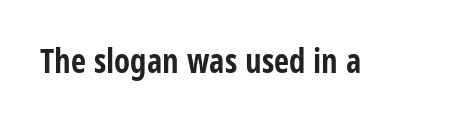
Q: Is the text bold? A: Yes.
Q: Is the text italic (slanted)? A: No, it is upright.
Q: Is the typeface a serif or a sans-serif typeface? A: Sans-serif.
Q: Is the text underlined? A: No.
Q: Is the spacing between letters normal or unusually wide? A: Normal.
Q: Width (condensed, normal, or wide)? A: Condensed.
Q: Stroke contrast? A: Low.
Q: x-height? A: Large.
Q: Monospaced? A: No.
